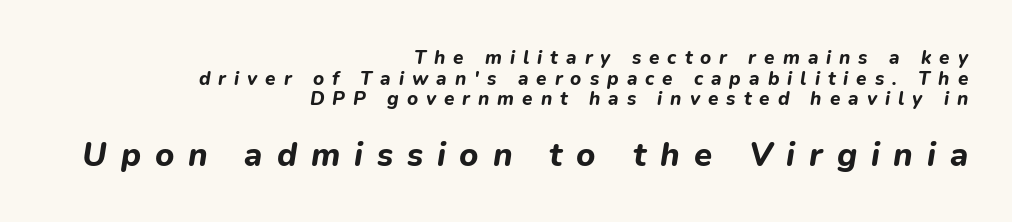
Compared with an ordinary text face, these strokes are far heavier — a full bold. Clear beneath every line of the passage. A typesetter would call this heavily tracked-out type. Is there much room between lines? No — they nearly touch. Block two is the big one; block one sits smaller above it.
